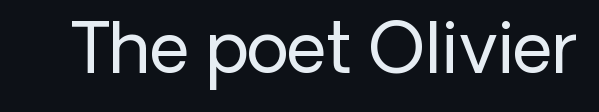
Bold? No — there's no thickening of the strokes. Words appear dense and cohesive because spacing is normal. Type without underlining. Nothing sits at the stroke ends, so this counts as sans-serif. This is the regular roman posture of the typeface. Think of a printed novel: that variable character pitch is what you see here.
